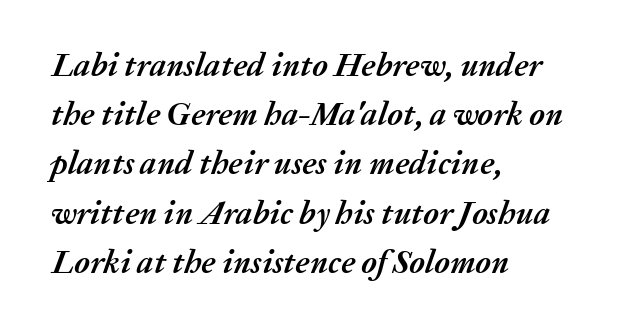
The image shows 33 px semibold type, italic (leaning right); set left-aligned, normal line spacing (1.49x), normal letter spacing, not underlined; medium stroke contrast and a medium x-height.
